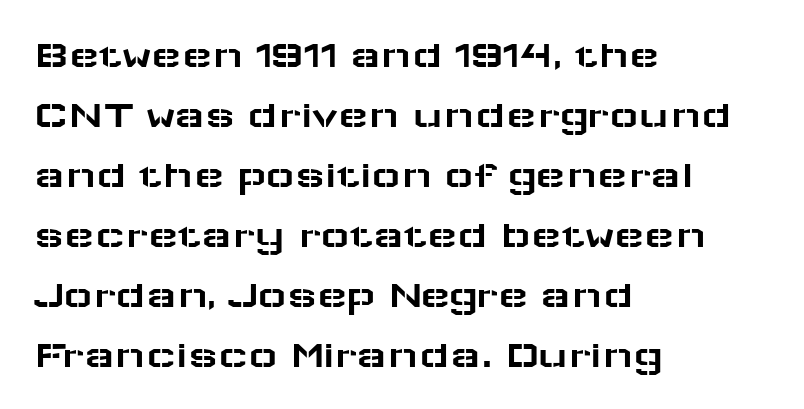
{"serif": "no", "italic": "no", "width": "wide", "stroke_contrast": "low", "x_height": "medium", "monospaced": "no", "underline": "no", "align": "left", "line_spacing": "normal", "line_spacing_ratio": 1.5, "letter_spacing": "normal", "letter_spacing_em": 0.0, "glyph_px": 40}
